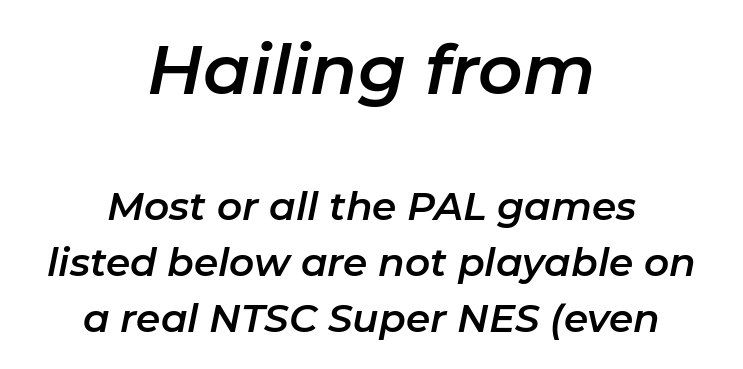
The image shows 69 px text type, italic (leaning right); set centered, normal line spacing (1.44x), normal letter spacing, not underlined; the first (top) block is 1.77x larger; low stroke contrast and a medium x-height.
